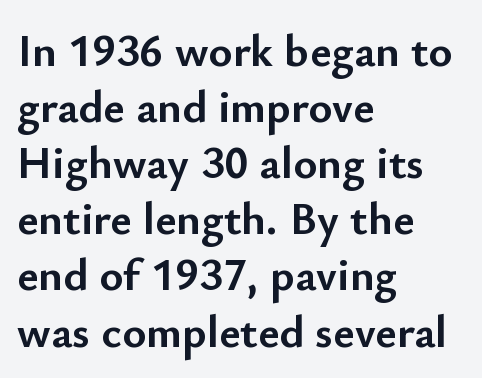
{"serif": "no", "italic": "no", "bold": "yes", "weight": "semibold", "width": "normal", "stroke_contrast": "low", "x_height": "small", "monospaced": "no", "underline": "no", "align": "left", "line_spacing_ratio": 1.22, "letter_spacing": "normal", "letter_spacing_em": 0.0, "glyph_px": 46}
